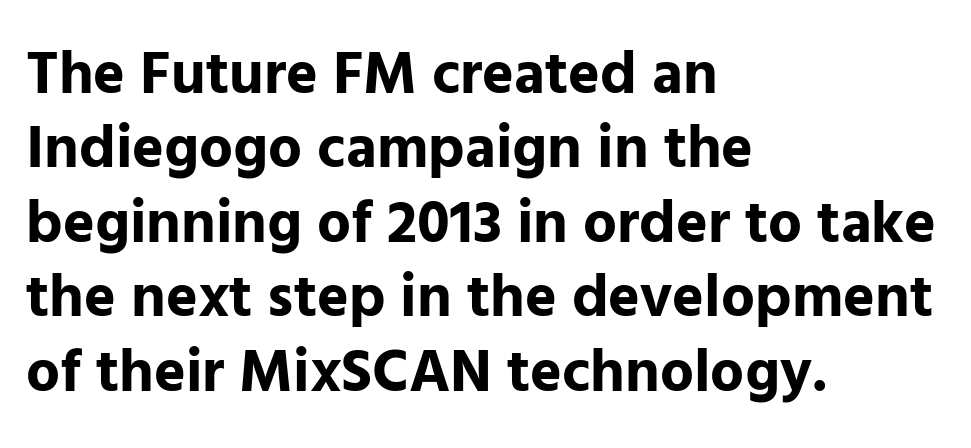
Q: Is the text bold? A: Yes.
Q: Is the text italic (slanted)? A: No, it is upright.
Q: Is the typeface a serif or a sans-serif typeface? A: Sans-serif.
Q: Is the text underlined? A: No.
Q: How is the paragraph aligned? A: Left-aligned.
Q: Is the spacing between letters normal or unusually wide? A: Normal.
Q: Width (condensed, normal, or wide)? A: Normal.
Q: Stroke contrast? A: Low.
Q: x-height? A: Medium.
Q: Monospaced? A: No.
